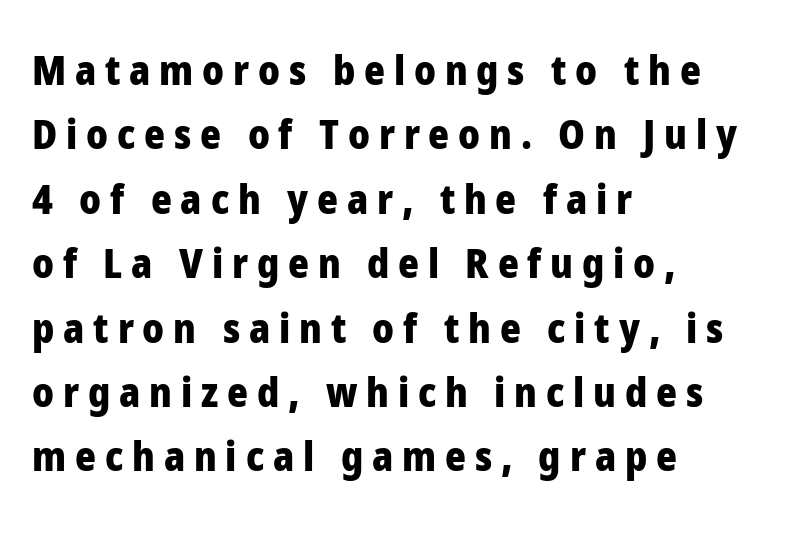
{"serif": "no", "italic": "no", "bold": "yes", "weight": "heavy", "width": "normal", "stroke_contrast": "low", "x_height": "medium", "monospaced": "no", "underline": "no", "align": "left", "line_spacing": "normal", "line_spacing_ratio": 1.61, "letter_spacing": "wide", "letter_spacing_em": 0.22, "glyph_px": 40}
